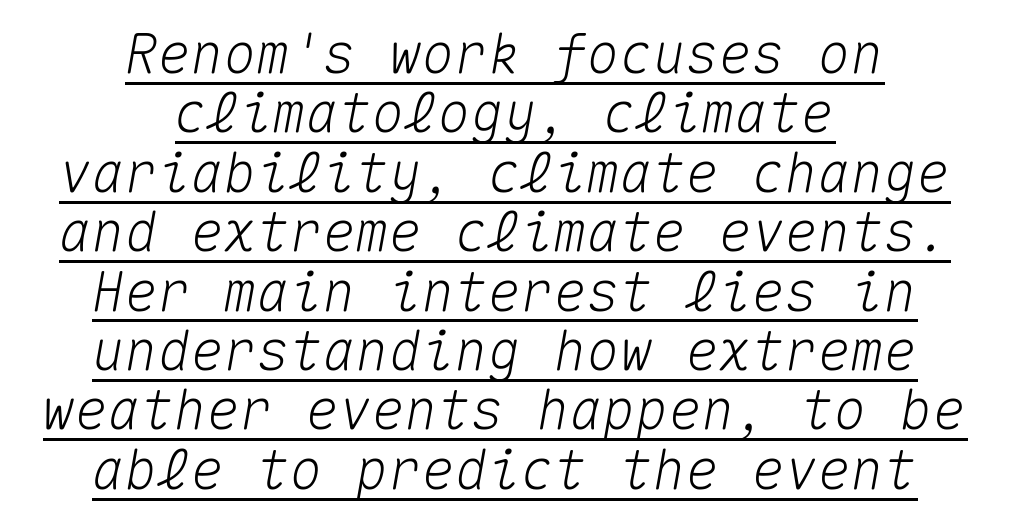
Note the uniform advance width — an 'i' takes as much space as an 'm'. The vertical gap from one line to the next is small. Looking at the ascenders, they clearly lean. Typeset on center — no edge is straight. The sample's only ornament is a line tracing under the words.
